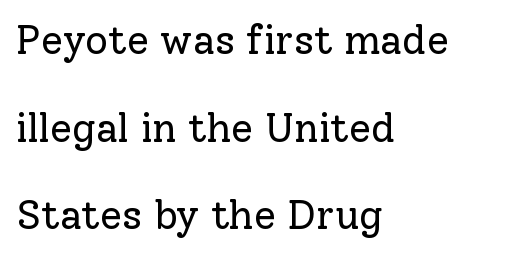
The foot of each line stays bare and open. Upright lettering throughout. The space between consecutive lines is lavish. This sample is left-justified, so line endings fall wherever the words run out. Observe the serifs anchoring each vertical stroke in this sample. This sample has the flowing, uneven cadence of proportional lettering.
